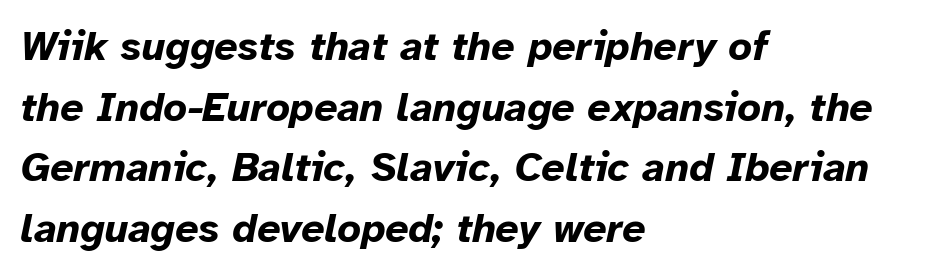
Is the letter spacing exaggerated? No — it looks like the ordinary default. All the whitespace from short lines collects on the right. In terms of weight, the rendering is a true, heavy bold. The block of text has a typical density, with ordinary space between rows. The text carries the slant typical of an italic or oblique font. These lines are rendered in a variable-pitch font.
